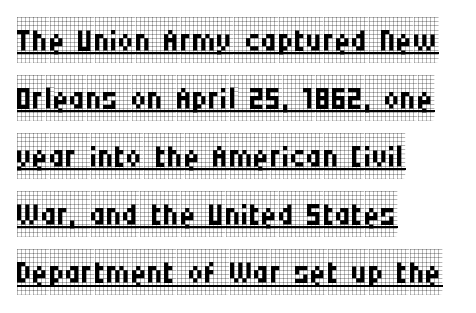
Q: Is the text bold? A: No.
Q: Is the text italic (slanted)? A: No, it is upright.
Q: Is the typeface a serif or a sans-serif typeface? A: Serif.
Q: Is the text underlined? A: Yes.
Q: How is the paragraph aligned? A: Left-aligned.
Q: Is the spacing between letters normal or unusually wide? A: Normal.
Q: Is the spacing between lines tight, normal or loose? A: Normal.
Q: Width (condensed, normal, or wide)? A: Condensed.
Q: Stroke contrast? A: Low.
Q: x-height? A: Large.
Q: Monospaced? A: No.
